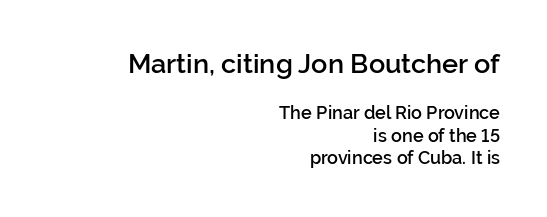
{"italic": "no", "bold": "semi", "underline": "no", "align": "right", "line_spacing": "normal", "line_spacing_ratio": 1.25, "letter_spacing": "normal", "letter_spacing_em": 0.0, "larger_block": "first", "size_ratio": 1.5, "glyph_px": 27}
